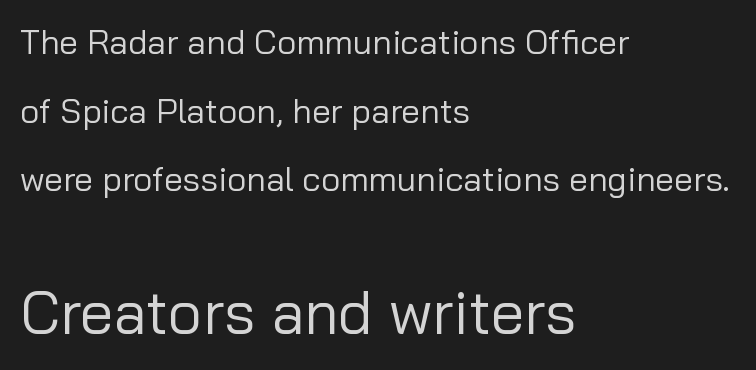
{"serif": "no", "italic": "no", "bold": "no", "weight": "regular", "width": "normal", "stroke_contrast": "low", "x_height": "medium", "monospaced": "no", "underline": "no", "align": "left", "line_spacing": "loose", "line_spacing_ratio": 2.02, "letter_spacing": "normal", "letter_spacing_em": 0.0, "larger_block": "second", "size_ratio": 1.76, "glyph_px": 60}
